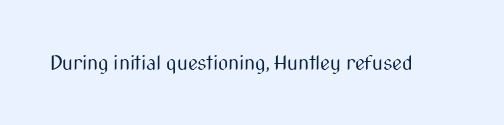
The image shows 20 px text type, upright; set normal letter spacing, not underlined.
